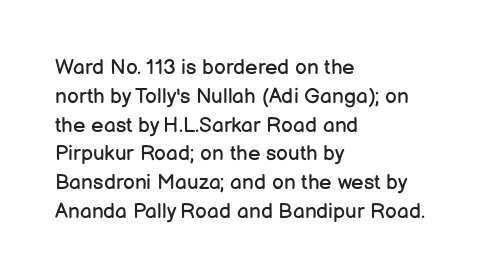
The image shows 21 px text type, upright; set left-aligned, normal line spacing (1.37x), normal letter spacing, not underlined.
